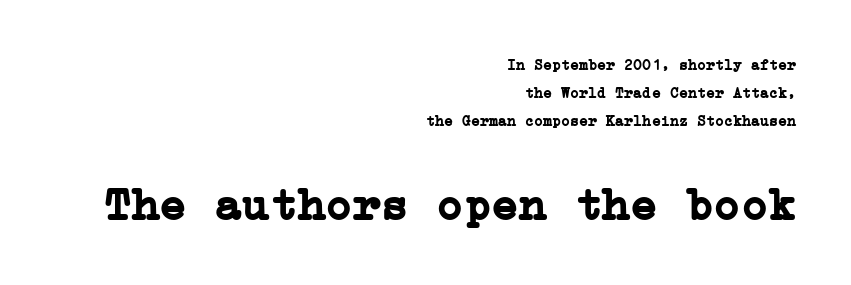
Q: Is the text bold? A: Yes.
Q: Is the text italic (slanted)? A: No, it is upright.
Q: Is the typeface a serif or a sans-serif typeface? A: Serif.
Q: Is the text underlined? A: No.
Q: How is the paragraph aligned? A: Right-aligned.
Q: Is the spacing between letters normal or unusually wide? A: Normal.
Q: Which block of text is set in a larger size, the first (top) or the second (bottom)? A: The second (bottom) one.
Q: Width (condensed, normal, or wide)? A: Normal.
Q: Stroke contrast? A: Low.
Q: x-height? A: Medium.
